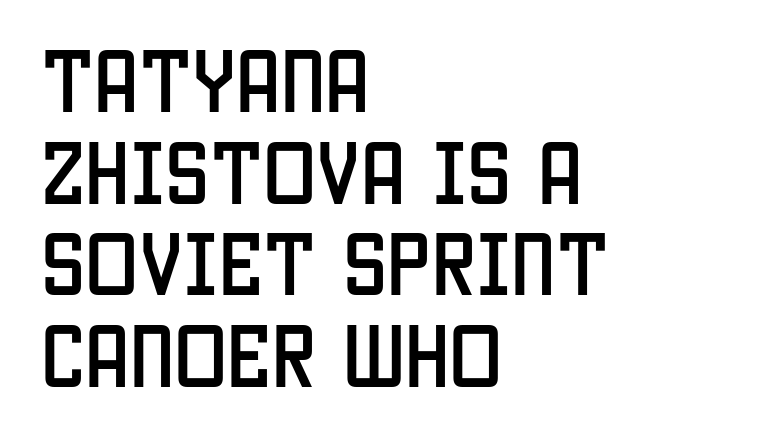
{"serif": "no", "italic": "no", "width": "condensed", "stroke_contrast": "low", "x_height": "large", "monospaced": "no", "underline": "no", "align": "left", "line_spacing": "normal", "line_spacing_ratio": 1.29, "letter_spacing": "normal", "letter_spacing_em": 0.0, "glyph_px": 71}
